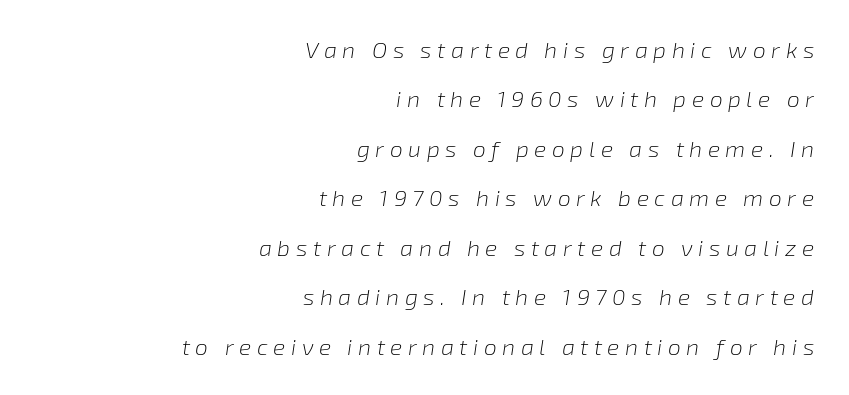
{"italic": "yes", "lean": "right", "slant_degrees": 8, "bold": "no", "underline": "no", "align": "right", "line_spacing": "loose", "line_spacing_ratio": 2.15, "letter_spacing": "wide", "letter_spacing_em": 0.24, "glyph_px": 23}
